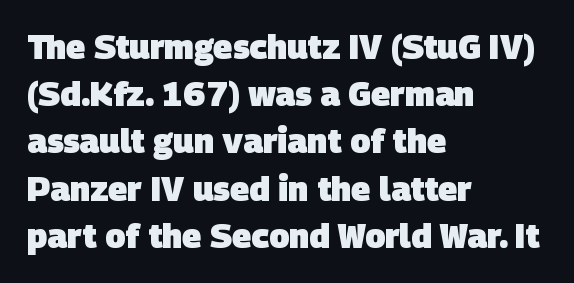
{"serif": "no", "bold": "yes", "weight": "heavy", "width": "normal", "stroke_contrast": "low", "x_height": "large", "monospaced": "no", "underline": "no", "align": "left", "line_spacing": "normal", "line_spacing_ratio": 1.43, "letter_spacing": "normal", "letter_spacing_em": 0.0, "glyph_px": 33}
